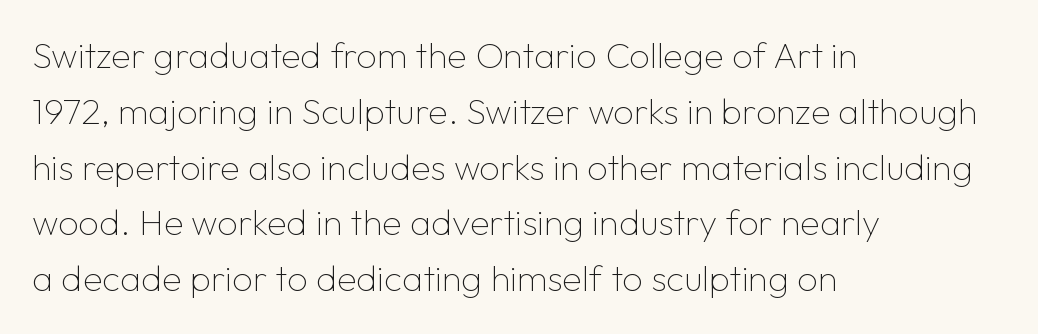
Type style note: lacks serifs. The strip under each line holds only bare page. Summary of weight: not heavy and not bold. The type is set solid horizontally, with unmodified tracking.
